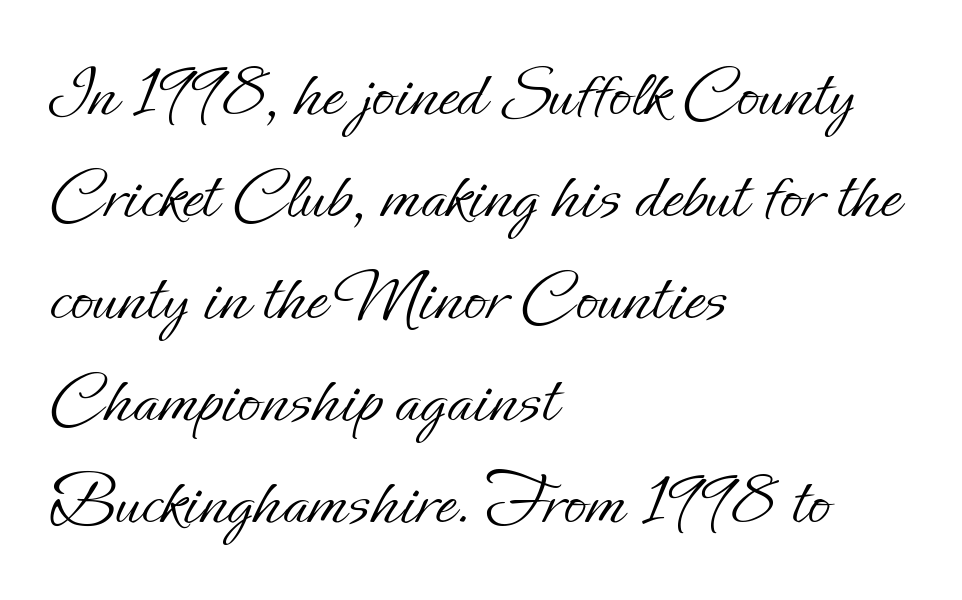
A normal amount of white space separates one row of letters from the next. No extra tracking has been applied to these lines. Do the characters align in a grid? No, the font is proportional. Underlining? Definitely not there. These lines stack with their left ends in a neat column.
